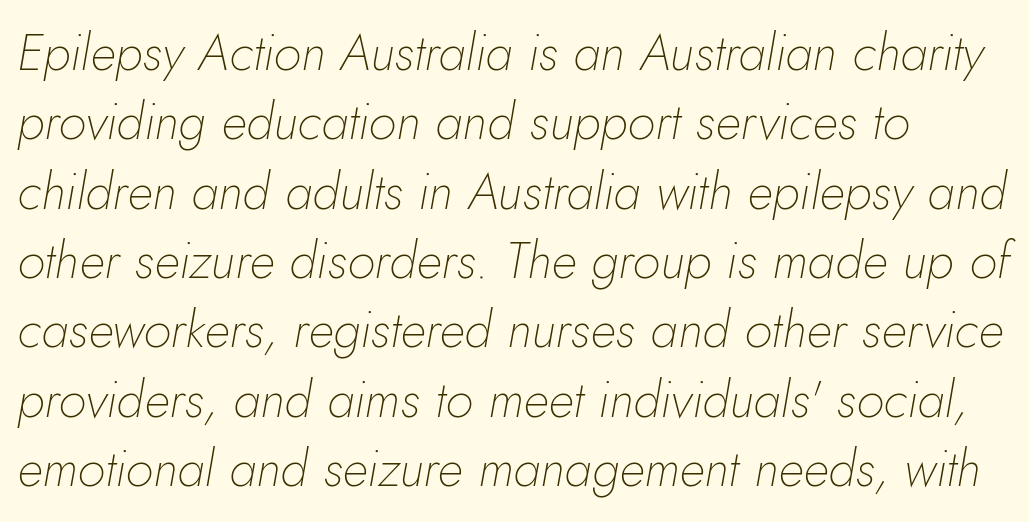
The image shows 51 px thin type, italic (leaning right); set left-aligned, normal line spacing (1.36x), normal letter spacing, not underlined; low stroke contrast and a small x-height.
